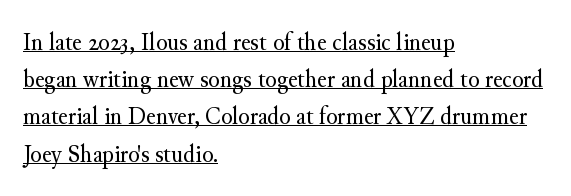
The image shows 26 px text type, upright; set left-aligned, normal line spacing (1.43x), normal letter spacing, underlined.
